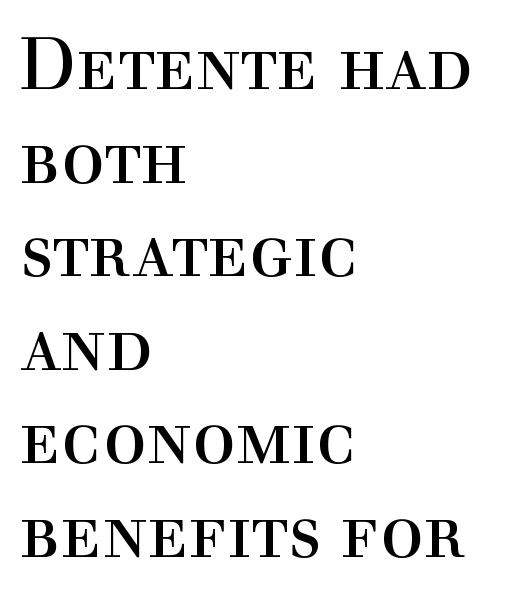
The image shows 72 px regular-weight serif type, upright; set left-aligned, normal line spacing (1.3x), normal letter spacing, not underlined; a medium x-height.
